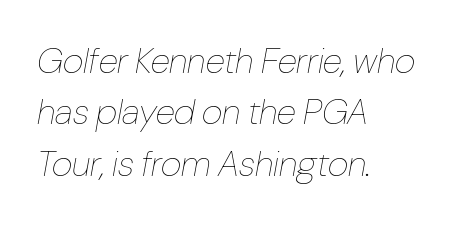
The image shows 36 px thin, condensed type, italic (leaning right); set left-aligned, normal line spacing (1.43x), normal letter spacing, not underlined; low stroke contrast and a medium x-height.
